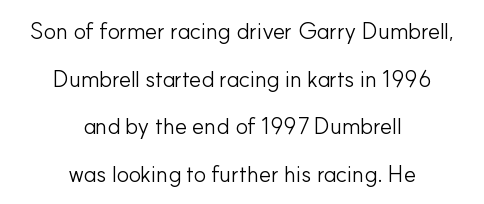
Q: Is the text bold? A: No.
Q: Is the text italic (slanted)? A: No, it is upright.
Q: Is the text underlined? A: No.
Q: How is the paragraph aligned? A: Centered.
Q: Is the spacing between letters normal or unusually wide? A: Normal.
Q: Is the spacing between lines tight, normal or loose? A: Loose.
